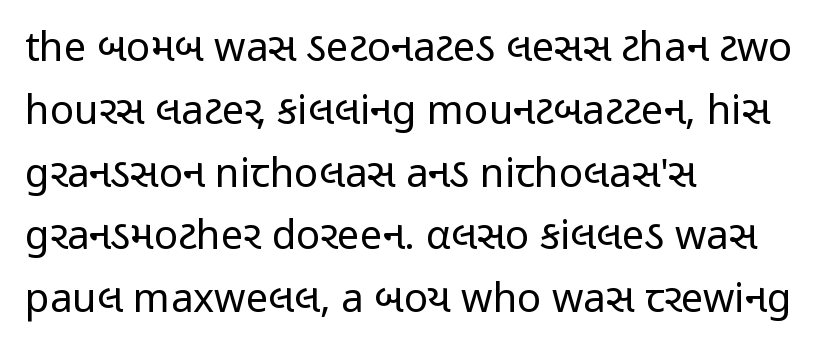
{"serif": "no", "italic": "no", "bold": "no", "weight": "regular", "width": "condensed", "stroke_contrast": "low", "x_height": "medium", "monospaced": "no", "underline": "no", "align": "left", "line_spacing": "normal", "line_spacing_ratio": 1.57, "letter_spacing": "normal", "letter_spacing_em": 0.0, "glyph_px": 40}
